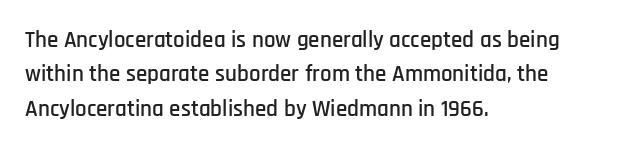
{"italic": "no", "underline": "no", "align": "left", "line_spacing": "normal", "line_spacing_ratio": 1.49, "letter_spacing": "normal", "letter_spacing_em": 0.0, "glyph_px": 23}
